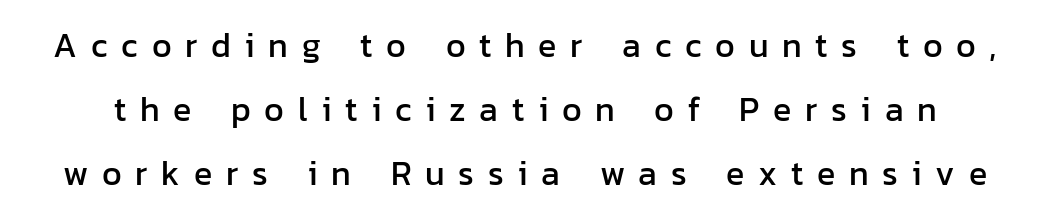
The image shows 34 px sans-serif type, upright; set line spacing 1.88x, unusually wide letter spacing (+0.4 em), not underlined; low stroke contrast and a medium x-height.
